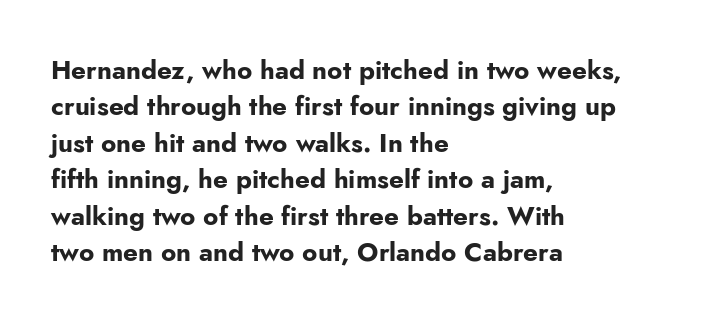
The image shows 26 px bold type, upright; set left-aligned, normal line spacing (1.4x), normal letter spacing, not underlined.
